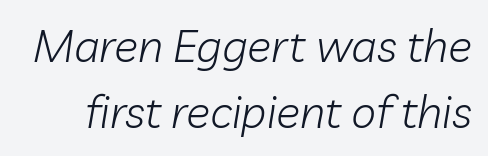
The image shows 45 px light type, italic (leaning right); set normal line spacing (1.46x), normal letter spacing, not underlined; low stroke contrast and a medium x-height.
